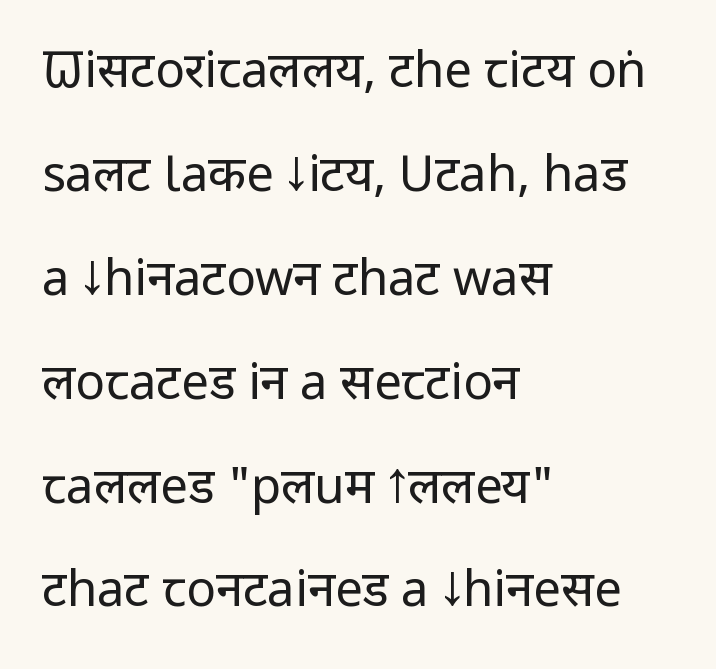
{"serif": "no", "italic": "no", "bold": "no", "weight": "regular", "width": "condensed", "stroke_contrast": "low", "x_height": "large", "monospaced": "no", "underline": "no", "align": "left", "line_spacing": "loose", "line_spacing_ratio": 2.12, "letter_spacing": "normal", "letter_spacing_em": 0.0, "glyph_px": 49}
